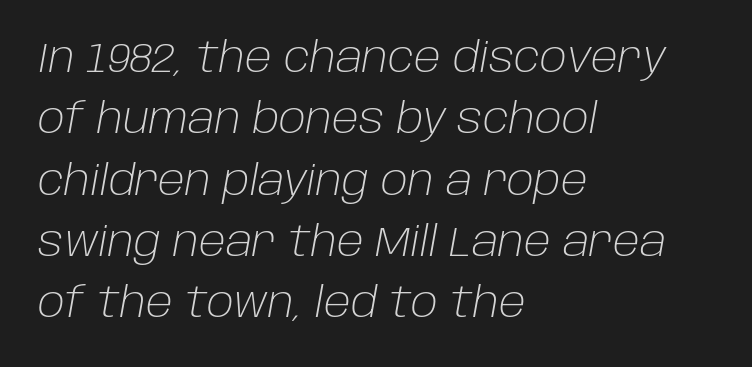
The image shows 42 px light type, italic (leaning right); set left-aligned, normal line spacing (1.46x), normal letter spacing, not underlined; low stroke contrast and a large x-height.
